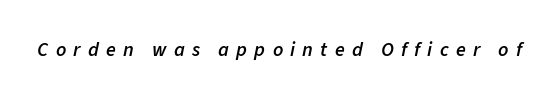
Each word looks stretched out because of the extra space between its letters. Quick note: italic. The passage shown is not underscored anywhere. Set as a demibold, roughly 600 on the weight scale.
